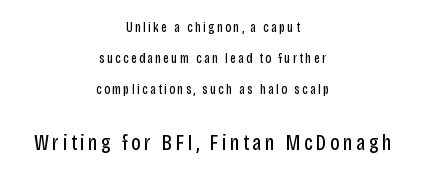
Q: Is the text bold? A: No.
Q: Is the text italic (slanted)? A: No, it is upright.
Q: Is the text underlined? A: No.
Q: How is the paragraph aligned? A: Centered.
Q: Is the spacing between lines tight, normal or loose? A: Loose.
Q: Which block of text is set in a larger size, the first (top) or the second (bottom)? A: The second (bottom) one.
